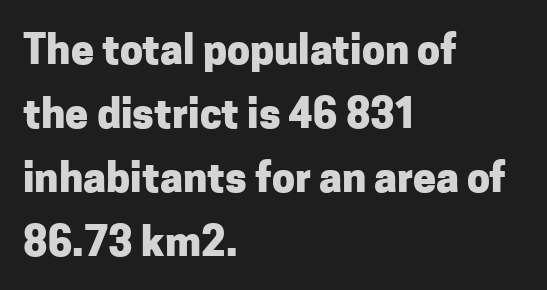
Does extra space separate the letters? No, they use regular spacing. The rendering uses a moderate line-height, typical for paragraphs. In CSS terms this would be text-align: left. Decoration check: the copy has no underline. The face used here is proportionally spaced, like ordinary book or web type. Nothing sits at the stroke ends, so this counts as sans-serif.
